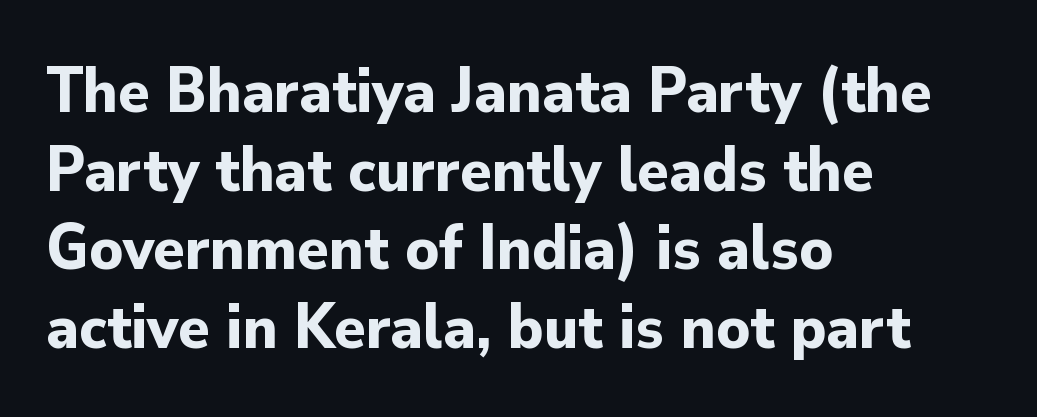
The image shows 65 px bold sans-serif type, upright; set left-aligned, line spacing 1.21x, normal letter spacing, not underlined; low stroke contrast and a small x-height.
